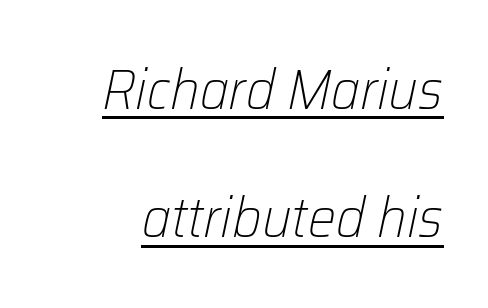
The image shows 56 px light type, italic (leaning right); set loose line spacing (2.29x), normal letter spacing, underlined; low stroke contrast and a medium x-height.
